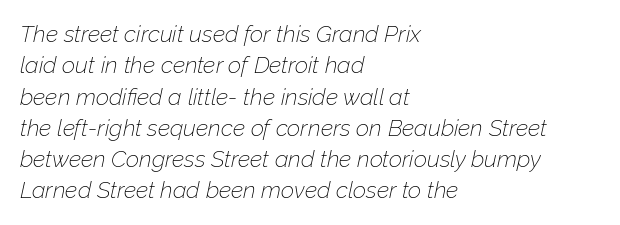
Q: Is the text bold? A: No.
Q: Is the text italic (slanted)? A: Yes, it leans right by about 12 degrees.
Q: Is the text underlined? A: No.
Q: How is the paragraph aligned? A: Left-aligned.
Q: Is the spacing between letters normal or unusually wide? A: Normal.
Q: Is the spacing between lines tight, normal or loose? A: Normal.
